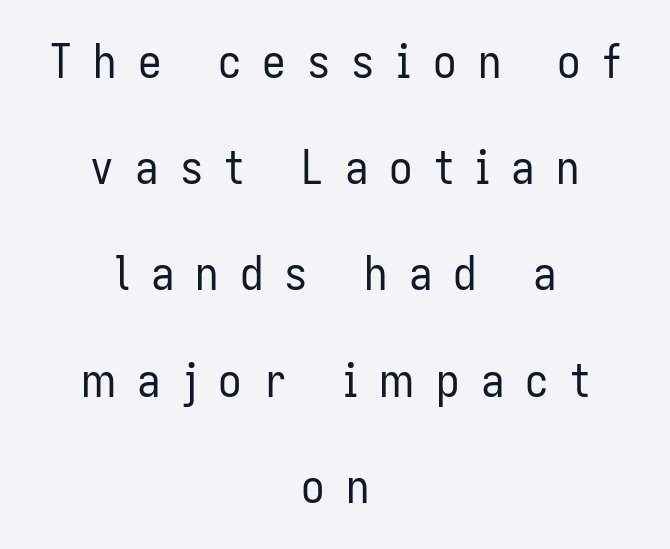
Is there much room between lines? Yes — plenty of vertical air separates them. Caption: expanded tracking, letters set apart. The foot of each line stays bare and open. Each letter keeps its own natural width here, so spacing adapts to shape.
